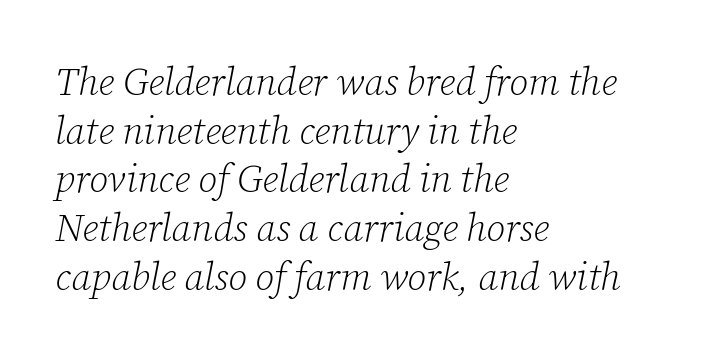
Q: Is the text bold? A: No.
Q: Is the text italic (slanted)? A: Yes, it leans right by about 12 degrees.
Q: Is the typeface a serif or a sans-serif typeface? A: Serif.
Q: Is the text underlined? A: No.
Q: How is the paragraph aligned? A: Left-aligned.
Q: Is the spacing between letters normal or unusually wide? A: Normal.
Q: Is the spacing between lines tight, normal or loose? A: Normal.
Q: Width (condensed, normal, or wide)? A: Normal.
Q: Stroke contrast? A: Low.
Q: x-height? A: Medium.
Q: Monospaced? A: No.
